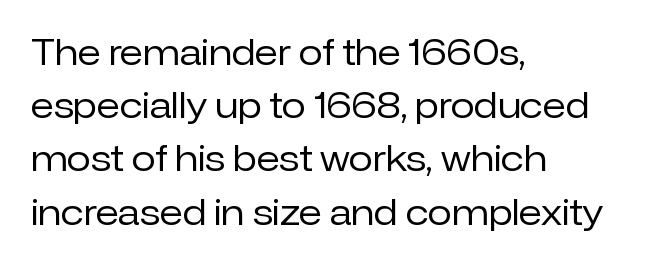
{"serif": "no", "italic": "no", "bold": "no", "weight": "regular", "width": "normal", "stroke_contrast": "low", "x_height": "medium", "monospaced": "no", "underline": "no", "align": "left", "line_spacing": "normal", "line_spacing_ratio": 1.52, "letter_spacing": "normal", "letter_spacing_em": 0.0, "glyph_px": 35}
